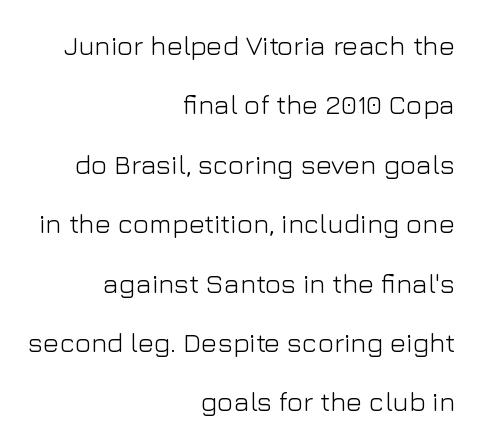
{"italic": "no", "bold": "no", "underline": "no", "align": "right", "line_spacing": "loose", "line_spacing_ratio": 2.2, "letter_spacing": "normal", "letter_spacing_em": 0.0, "glyph_px": 27}
